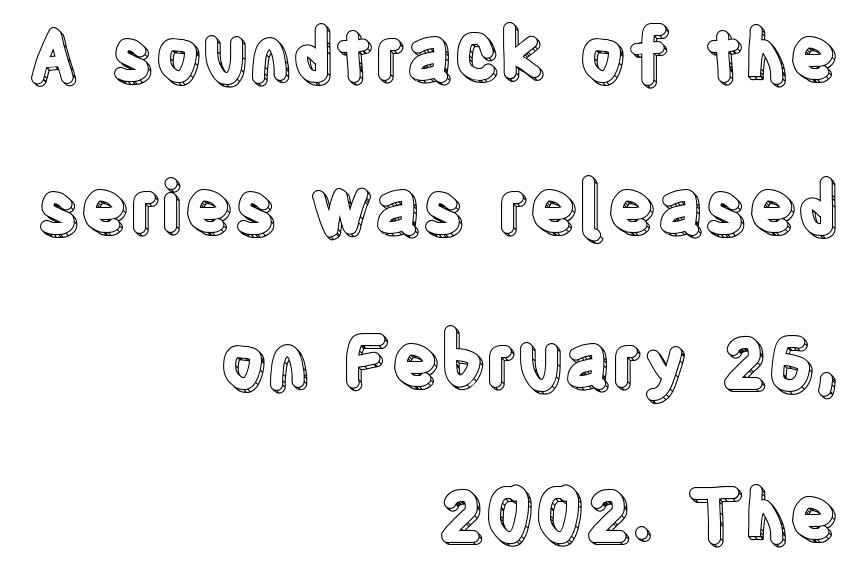
The image shows 72 px condensed type, upright; set right-aligned, loose line spacing (2.13x), normal letter spacing, not underlined; a large x-height.
